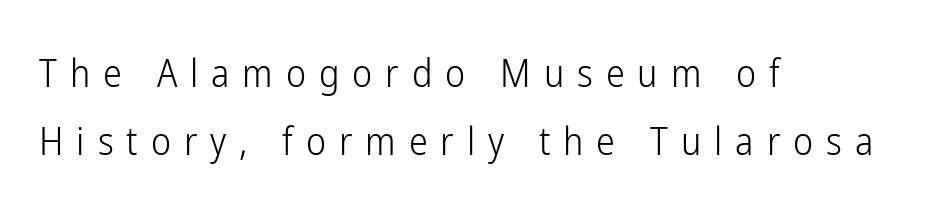
Q: Is the text bold? A: No.
Q: Is the text italic (slanted)? A: No, it is upright.
Q: Is the typeface a serif or a sans-serif typeface? A: Sans-serif.
Q: Is the text underlined? A: No.
Q: How is the paragraph aligned? A: Left-aligned.
Q: Is the spacing between letters normal or unusually wide? A: Unusually wide.
Q: Width (condensed, normal, or wide)? A: Condensed.
Q: Stroke contrast? A: Low.
Q: x-height? A: Medium.
Q: Monospaced? A: No.
